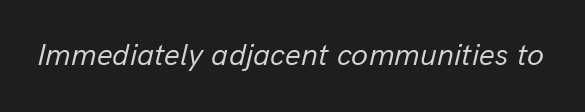
Looks like regular typesetting: each glyph gets only the width it needs. The passage shown leans; its letterforms are oblique. Glance below the letters and you will spot only blank space. The horizontal fit of the characters is conventional and even. Heaviness? Minimal to ordinary, like unemphasized prose.
